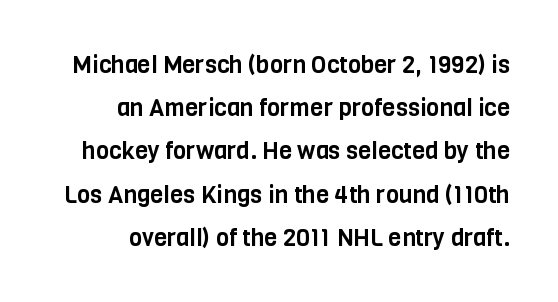
No extra tracking has been applied to these lines. Nobody drew a line under any word here. Posture: straight, roman, zero tilt.
